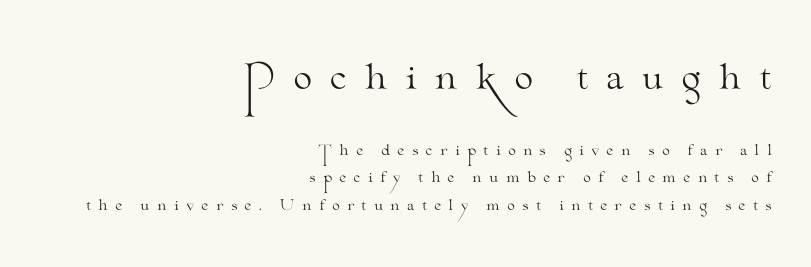
{"serif": "yes", "italic": "no", "bold": "no", "weight": "light", "width": "wide", "stroke_contrast": "medium", "x_height": "small", "monospaced": "no", "underline": "no", "align": "right", "line_spacing": "loose", "line_spacing_ratio": 1.98, "letter_spacing": "wide", "letter_spacing_em": 0.49, "larger_block": "first", "size_ratio": 2.43, "glyph_px": 34}
